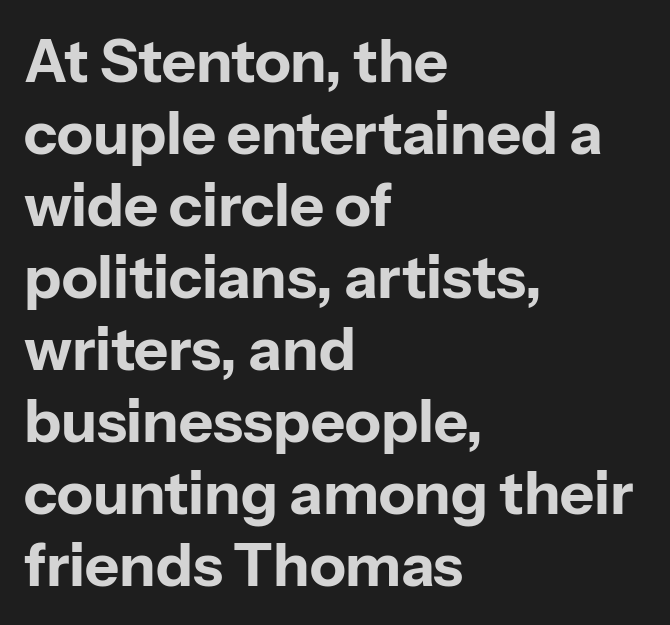
{"serif": "no", "italic": "no", "bold": "yes", "weight": "bold", "width": "normal", "stroke_contrast": "low", "x_height": "medium", "monospaced": "no", "underline": "no", "align": "left", "line_spacing_ratio": 1.22, "letter_spacing": "normal", "letter_spacing_em": 0.0, "glyph_px": 59}
